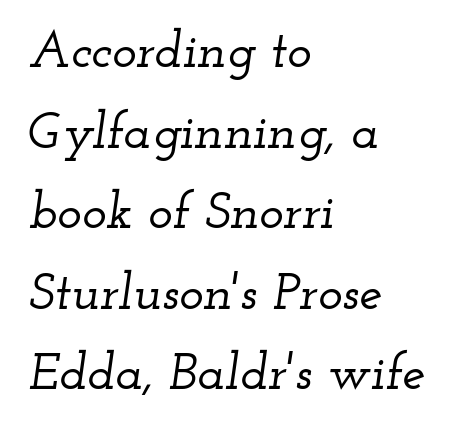
The image shows 52 px wide serif type, italic (leaning right); set left-aligned, normal line spacing (1.55x), normal letter spacing, not underlined; low stroke contrast and a small x-height.
